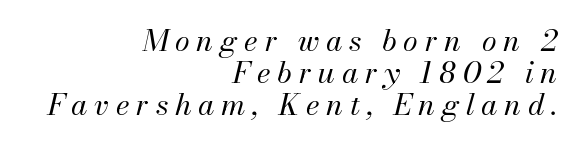
The image shows 30 px regular-weight type, italic (leaning right); set right-aligned, tight line spacing (1.07x), unusually wide letter spacing (+0.22 em), not underlined; medium stroke contrast and a small x-height.
